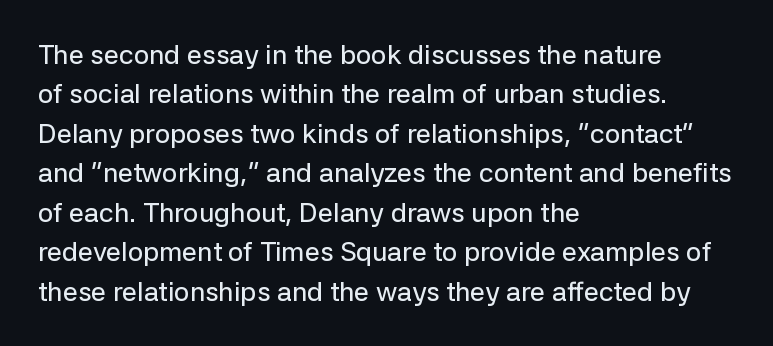
The image shows 27 px text type, upright; set left-aligned, normal line spacing (1.46x), normal letter spacing, not underlined.
